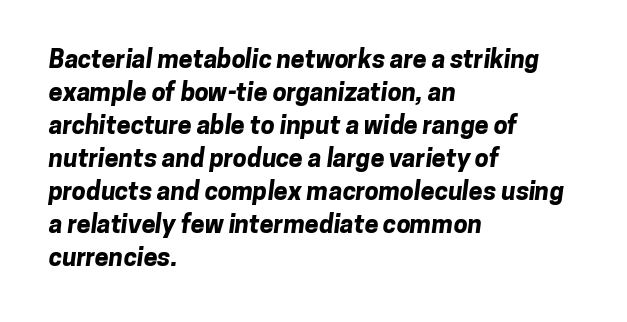
The words here are not underlined. The passage shown is emphatically bold. The line-height multiplier appears to be the usual default. The passage is arranged the way most books set body copy — flush left. No extra tracking has been applied to these lines.
